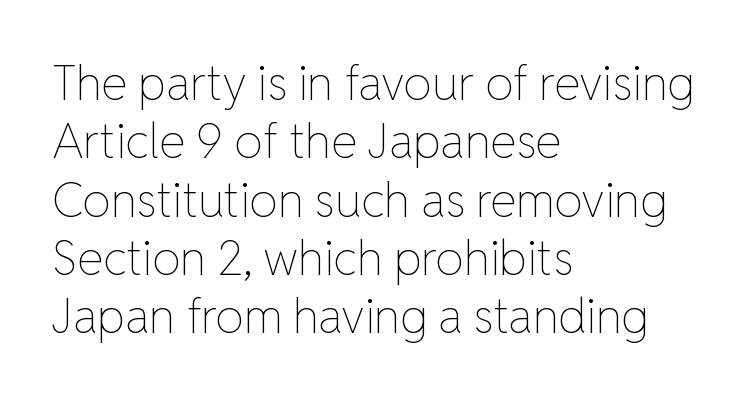
The image shows 47 px thin type, upright; set left-aligned, line spacing 1.24x, normal letter spacing, not underlined; low stroke contrast and a medium x-height.
